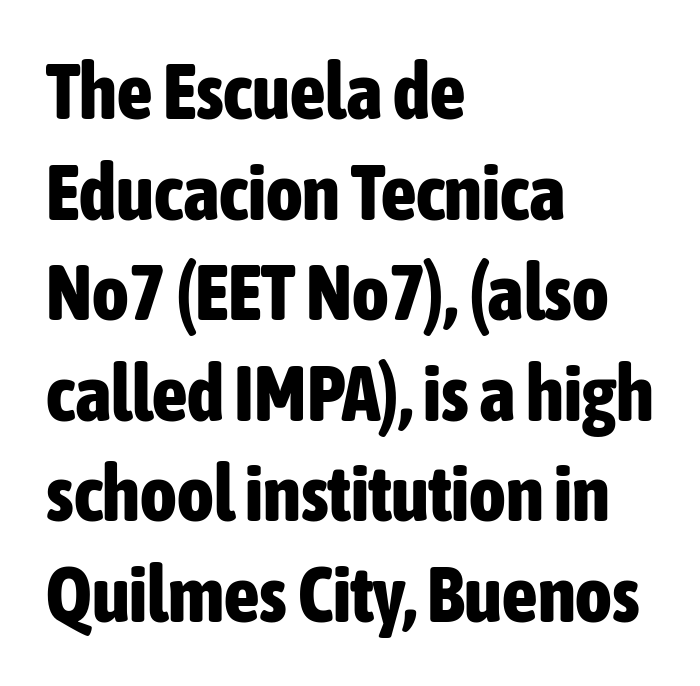
The image shows 78 px bold, condensed sans-serif type, upright; set left-aligned, normal line spacing (1.29x), normal letter spacing, not underlined; low stroke contrast and a medium x-height.
